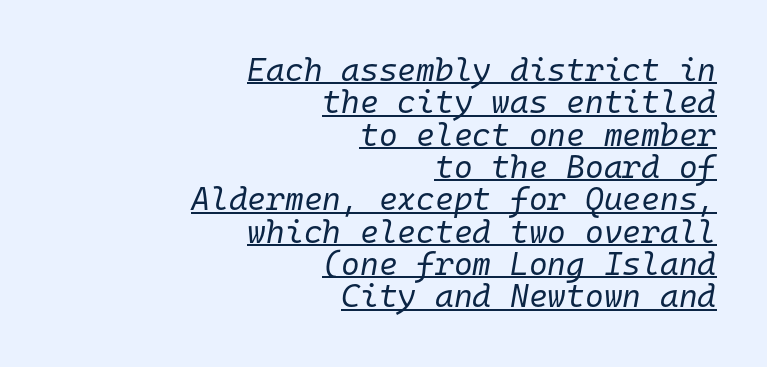
The font sits on the lighter half of the weight spectrum, regular included. This sample has the even, mechanical cadence of fixed-width lettering. Italic? Definitely — the glyphs are oblique. A typographer would call this underscored text. The typesetter chose a ragged-left arrangement here.
